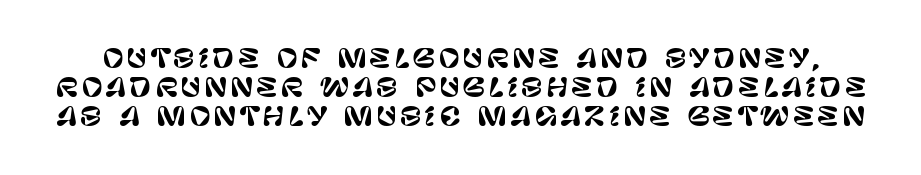
Only glyphs here, with clear space below each row. Vertically, the passage feels compressed, each row crowding the next.
